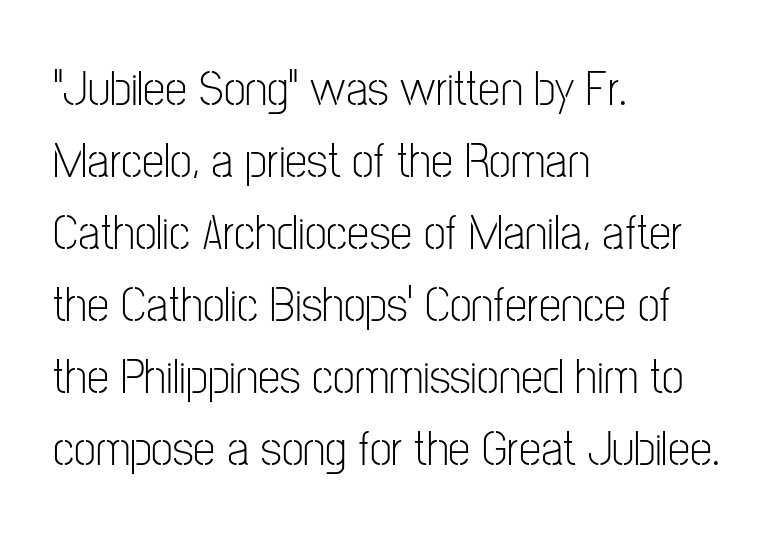
{"serif": "no", "italic": "no", "bold": "no", "weight": "light", "width": "condensed", "stroke_contrast": "low", "x_height": "medium", "monospaced": "no", "underline": "no", "align": "left", "line_spacing": "normal", "line_spacing_ratio": 1.44, "letter_spacing": "normal", "letter_spacing_em": 0.0, "glyph_px": 50}
